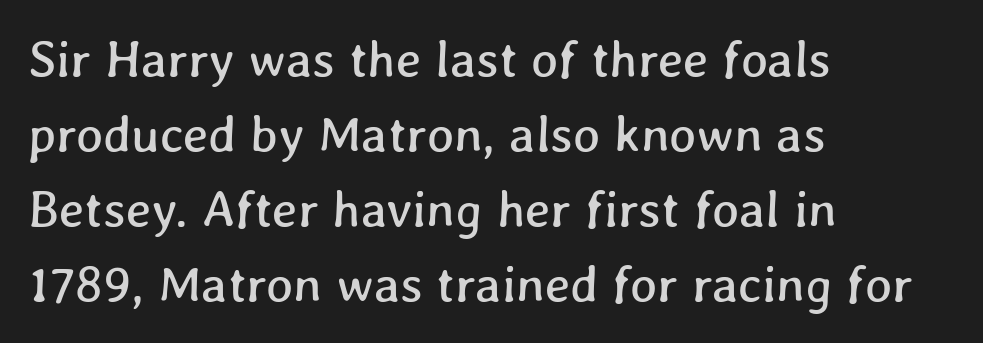
The image shows 51 px text type; set left-aligned, normal line spacing (1.47x), normal letter spacing, not underlined; low stroke contrast and a medium x-height.
